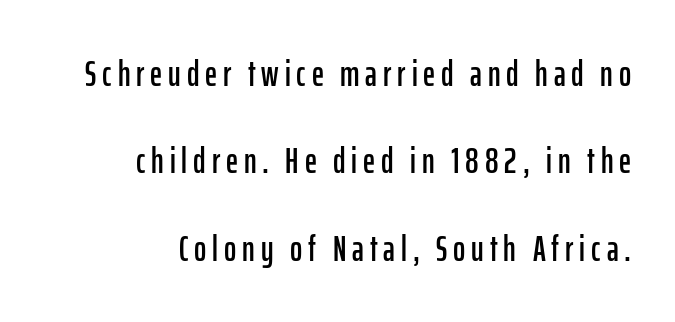
{"serif": "no", "italic": "no", "width": "condensed", "stroke_contrast": "low", "x_height": "medium", "monospaced": "no", "underline": "no", "align": "right", "line_spacing": "loose", "line_spacing_ratio": 2.36, "glyph_px": 37}
